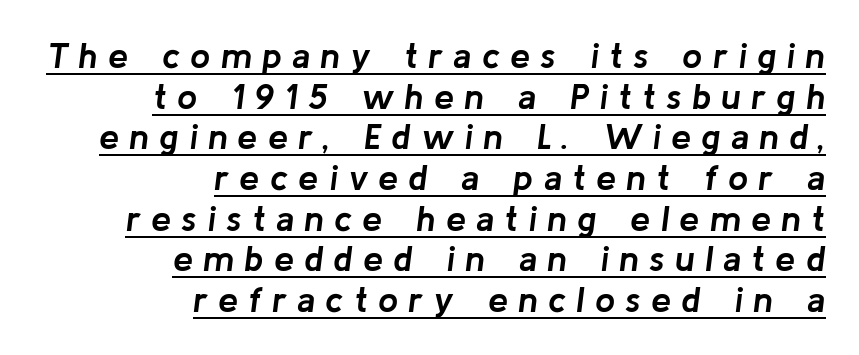
{"italic": "yes", "lean": "right", "slant_degrees": 8, "bold": "yes", "weight": "semibold", "width": "normal", "stroke_contrast": "low", "x_height": "medium", "monospaced": "no", "underline": "yes", "align": "right", "line_spacing": "tight", "line_spacing_ratio": 1.13, "letter_spacing": "wide", "letter_spacing_em": 0.28, "glyph_px": 36}
